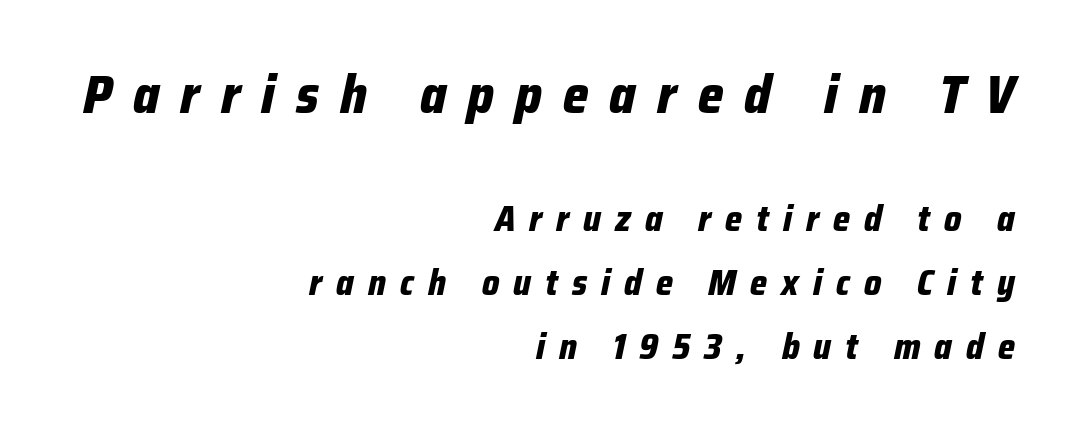
Q: Is the text bold? A: Yes.
Q: Is the text italic (slanted)? A: Yes, it leans right by about 12 degrees.
Q: Is the text underlined? A: No.
Q: How is the paragraph aligned? A: Right-aligned.
Q: Is the spacing between letters normal or unusually wide? A: Unusually wide.
Q: Which block of text is set in a larger size, the first (top) or the second (bottom)? A: The first (top) one.
Q: Width (condensed, normal, or wide)? A: Condensed.
Q: Stroke contrast? A: Low.
Q: x-height? A: Medium.
Q: Monospaced? A: No.
